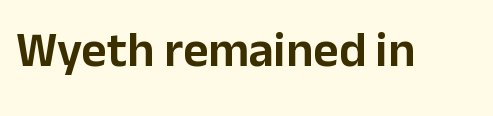
The image shows 49 px sans-serif type, upright; set normal letter spacing, not underlined; low stroke contrast and a medium x-height.
